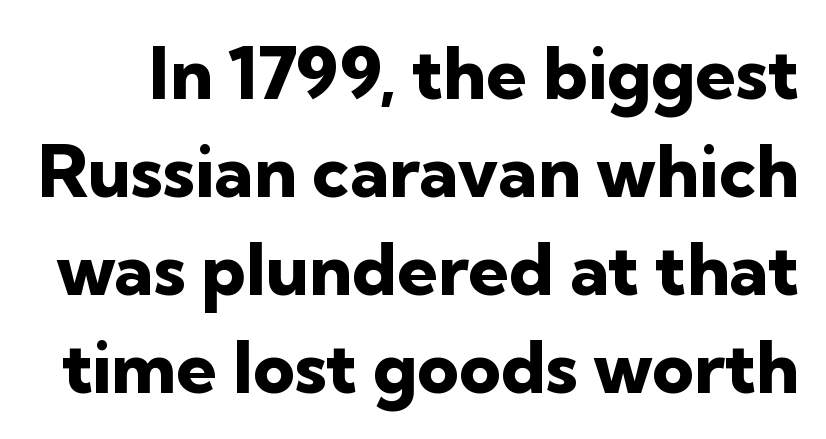
Q: Is the text bold? A: Yes.
Q: Is the text italic (slanted)? A: No, it is upright.
Q: Is the typeface a serif or a sans-serif typeface? A: Sans-serif.
Q: Is the text underlined? A: No.
Q: Is the spacing between letters normal or unusually wide? A: Normal.
Q: Is the spacing between lines tight, normal or loose? A: Normal.
Q: Width (condensed, normal, or wide)? A: Normal.
Q: Stroke contrast? A: Low.
Q: x-height? A: Medium.
Q: Monospaced? A: No.
